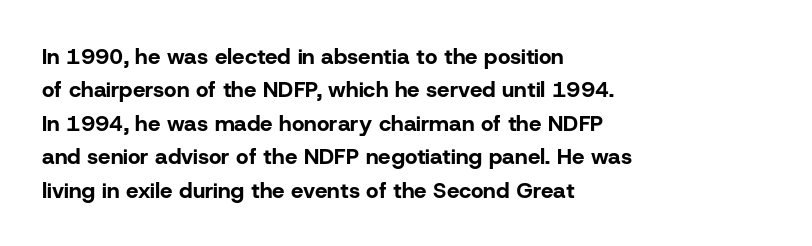
The image shows 22 px bold type, upright; set left-aligned, normal line spacing (1.52x), normal letter spacing, not underlined.
